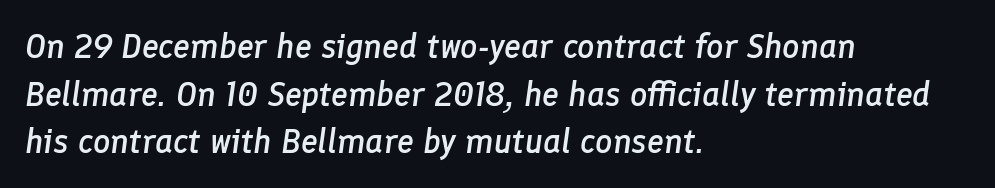
The image shows 34 px semibold type, italic (leaning right); set left-aligned, normal line spacing (1.4x), normal letter spacing, not underlined; low stroke contrast and a medium x-height.
